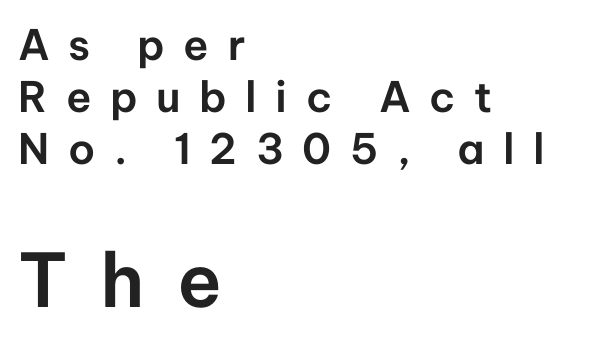
The image shows 74 px sans-serif type, upright; set left-aligned, line spacing 1.24x, unusually wide letter spacing (+0.44 em), not underlined; the second (bottom) block is 1.76x larger; low stroke contrast and a medium x-height.
